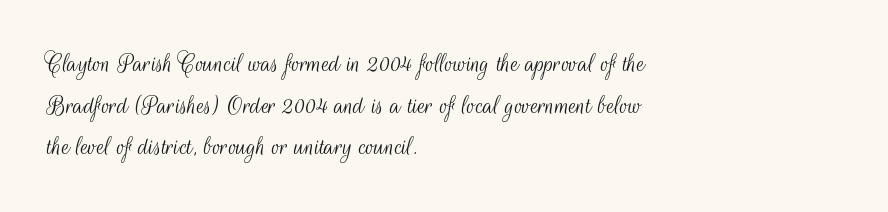
The image shows 28 px light, condensed sans-serif type; set left-aligned, normal line spacing (1.49x), normal letter spacing, not underlined; medium stroke contrast and a small x-height.
